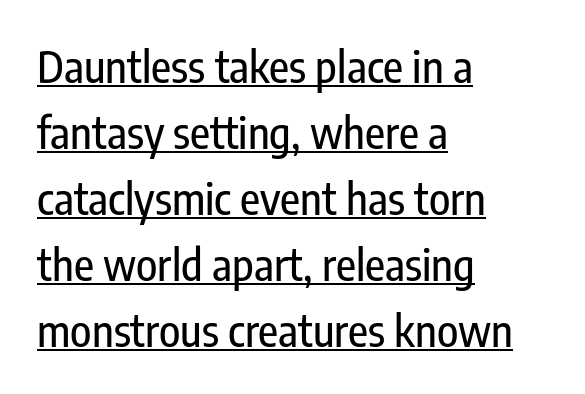
The image shows 44 px condensed sans-serif type, upright; set left-aligned, normal line spacing (1.5x), normal letter spacing, underlined; low stroke contrast and a medium x-height.
